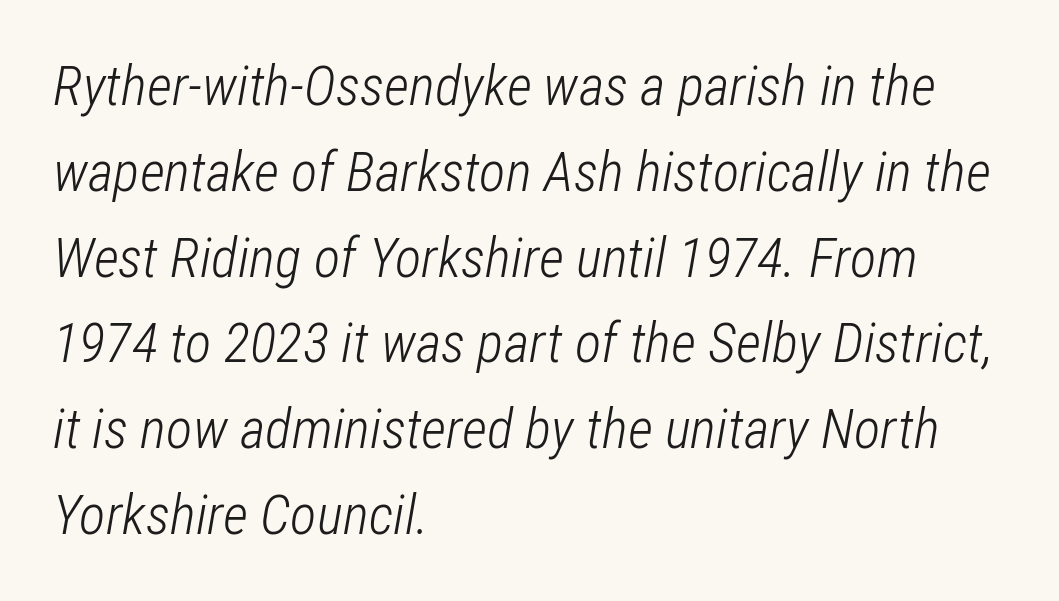
Q: Is the text bold? A: No.
Q: Is the text italic (slanted)? A: Yes, it leans right by about 12 degrees.
Q: Is the text underlined? A: No.
Q: How is the paragraph aligned? A: Left-aligned.
Q: Is the spacing between letters normal or unusually wide? A: Normal.
Q: Is the spacing between lines tight, normal or loose? A: Normal.
Q: Width (condensed, normal, or wide)? A: Condensed.
Q: Stroke contrast? A: Low.
Q: x-height? A: Medium.
Q: Monospaced? A: No.
